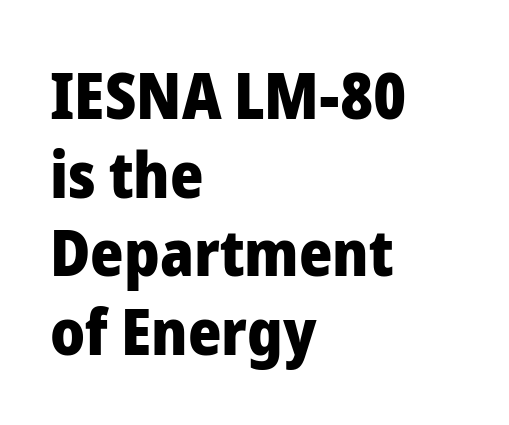
The rendering uses natural spacing where letterforms have individual widths. Each row of text sits above clean, open space. Words appear dense and cohesive because spacing is normal. Posture: upright roman. Heft: maximum for text — a bold.
